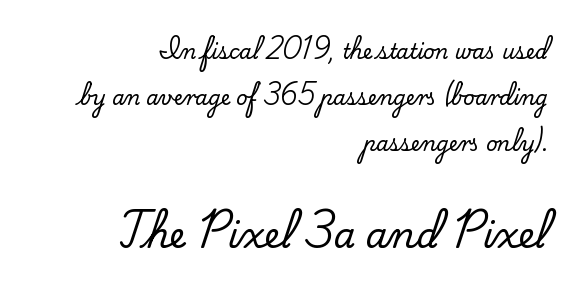
The rendering enlarges the type as you move from the upper chunk to the lower. The font family rendered here belongs to the serif group. The line texture is even and compact thanks to regular tracking.
